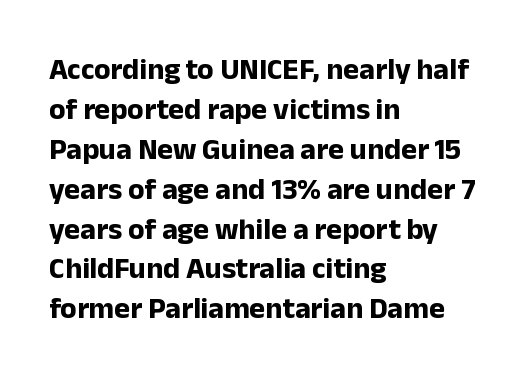
{"serif": "no", "italic": "no", "bold": "yes", "weight": "bold", "width": "normal", "stroke_contrast": "low", "x_height": "medium", "monospaced": "no", "underline": "no", "align": "left", "line_spacing": "normal", "line_spacing_ratio": 1.33, "letter_spacing": "normal", "letter_spacing_em": 0.0, "glyph_px": 30}
